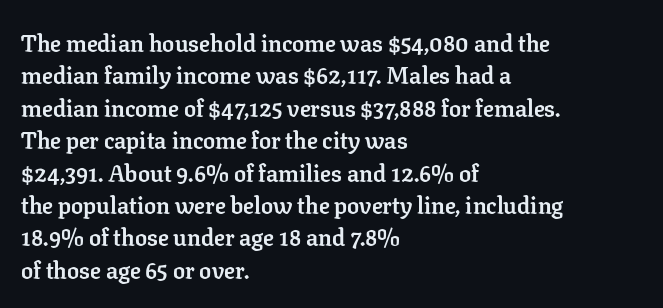
The image shows 24 px bold type, upright; set left-aligned, normal line spacing (1.35x), normal letter spacing, not underlined.
